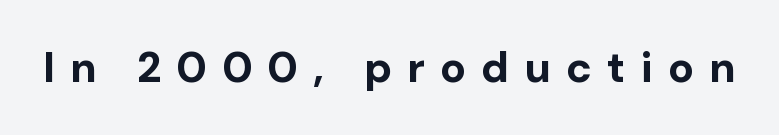
The image shows 43 px bold sans-serif type, upright; set unusually wide letter spacing (+0.35 em), not underlined; low stroke contrast and a medium x-height.
